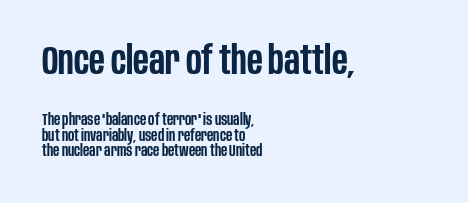
The image shows 40 px semibold, condensed sans-serif type, upright; set left-aligned, tight line spacing (0.96x), normal letter spacing, not underlined; the first (top) block is 2.5x larger; low stroke contrast and a large x-height.
